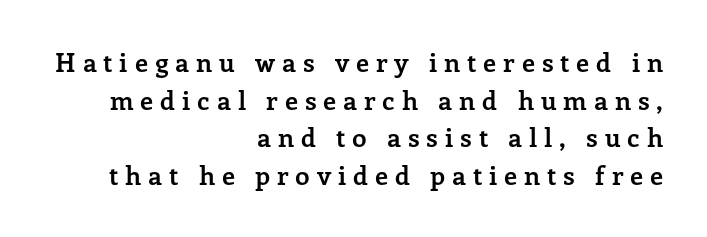
The image shows 26 px bold type, upright; set right-aligned, normal line spacing (1.45x), unusually wide letter spacing (+0.26 em), not underlined.
